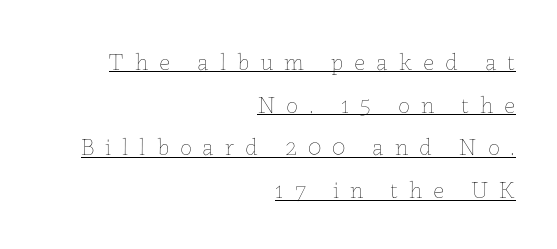
Q: Is the text bold? A: No.
Q: Is the text italic (slanted)? A: No, it is upright.
Q: Is the text underlined? A: Yes.
Q: How is the paragraph aligned? A: Right-aligned.
Q: Is the spacing between letters normal or unusually wide? A: Unusually wide.
